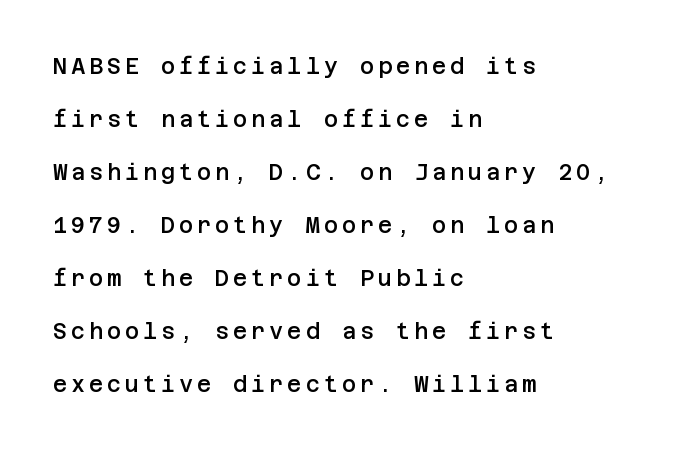
{"italic": "no", "bold": "semi", "underline": "no", "align": "left", "line_spacing": "loose", "line_spacing_ratio": 2.41, "glyph_px": 22}
